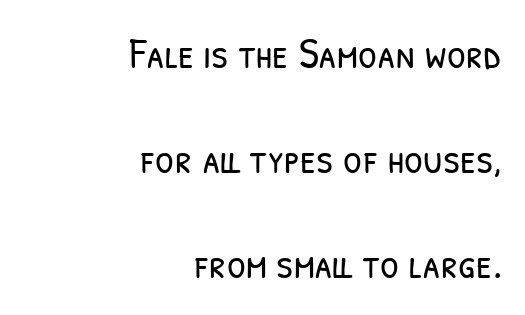
The image shows 43 px light, condensed sans-serif type; set right-aligned, loose line spacing (2.44x), normal letter spacing, not underlined; low stroke contrast and a medium x-height.
